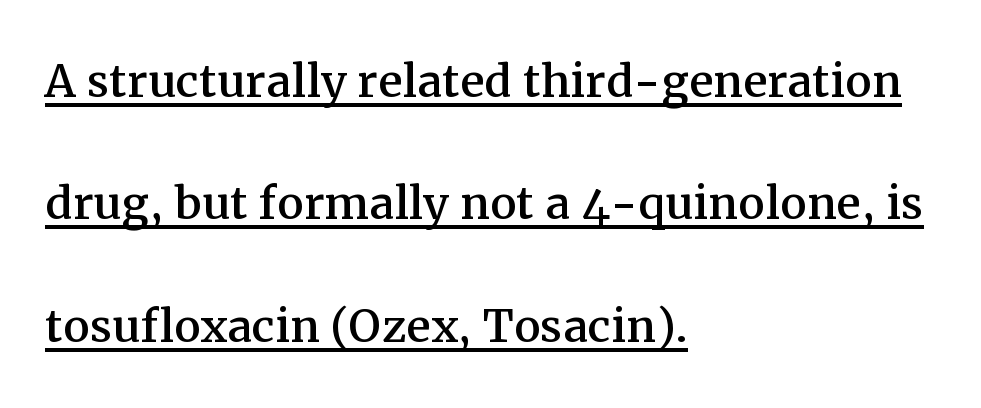
{"serif": "yes", "italic": "no", "width": "normal", "stroke_contrast": "medium", "x_height": "medium", "monospaced": "no", "underline": "yes", "align": "left", "line_spacing": "loose", "line_spacing_ratio": 2.04, "letter_spacing": "normal", "letter_spacing_em": 0.0, "glyph_px": 60}
